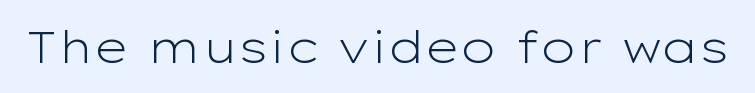
{"serif": "no", "italic": "no", "bold": "no", "weight": "light", "width": "wide", "stroke_contrast": "low", "x_height": "medium", "monospaced": "no", "underline": "no", "letter_spacing": "normal", "letter_spacing_em": 0.0, "glyph_px": 45}
